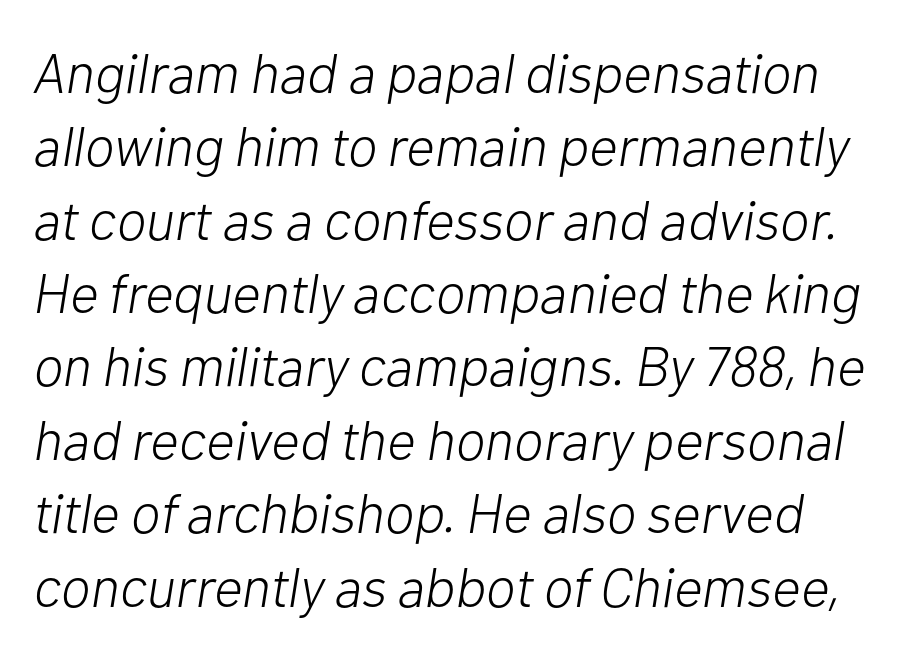
Nobody drew a line under any word here. Looks like regular typesetting: each glyph gets only the width it needs. The font's italic variant was chosen for this text. The line-height multiplier appears to be the usual default. The face used here is rendered with its standard letterfit. The weight would be labelled regular, book, light, or lighter still.
